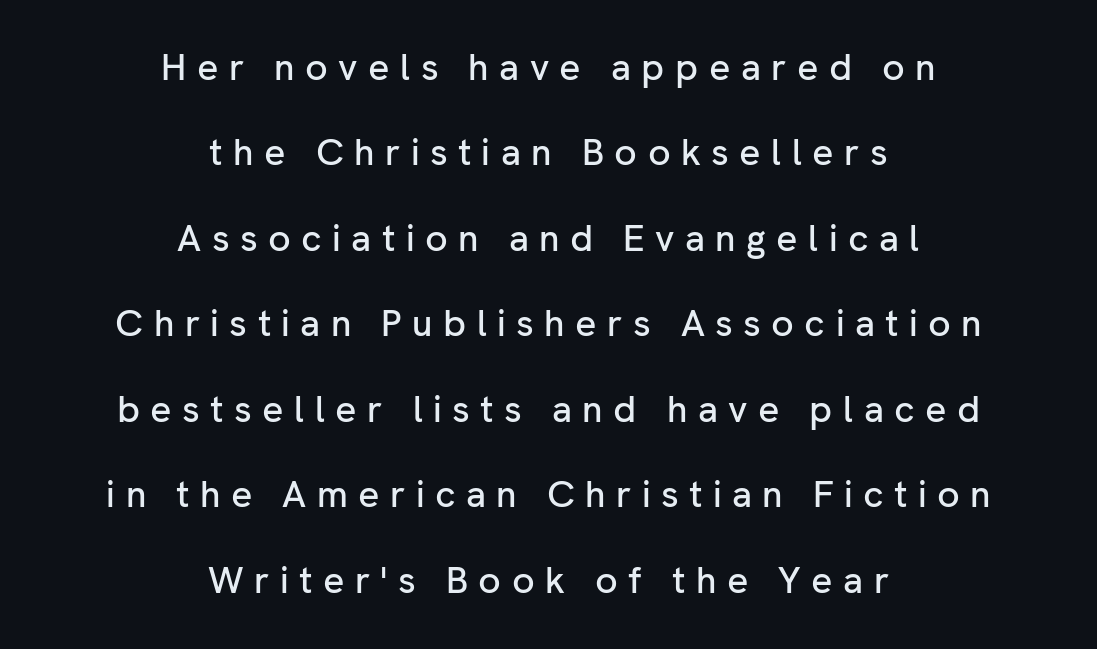
The image shows 37 px sans-serif type, upright; set centered, loose line spacing (2.31x), unusually wide letter spacing (+0.28 em), not underlined; low stroke contrast and a medium x-height.
